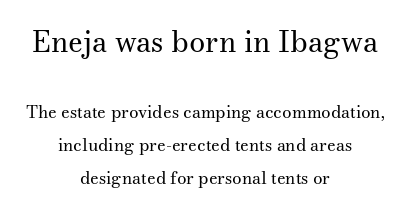
Q: Is the text bold? A: No.
Q: Is the text italic (slanted)? A: No, it is upright.
Q: Is the typeface a serif or a sans-serif typeface? A: Serif.
Q: Is the text underlined? A: No.
Q: How is the paragraph aligned? A: Centered.
Q: Is the spacing between letters normal or unusually wide? A: Normal.
Q: Is the spacing between lines tight, normal or loose? A: Loose.
Q: Which block of text is set in a larger size, the first (top) or the second (bottom)? A: The first (top) one.
Q: Width (condensed, normal, or wide)? A: Normal.
Q: Stroke contrast? A: Medium.
Q: x-height? A: Small.
Q: Monospaced? A: No.
